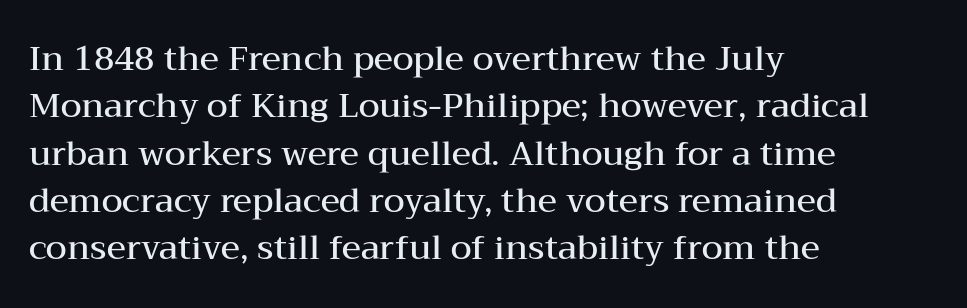
Q: Is the text bold? A: Semi-bold.
Q: Is the text italic (slanted)? A: No, it is upright.
Q: Is the typeface a serif or a sans-serif typeface? A: Serif.
Q: Is the text underlined? A: No.
Q: How is the paragraph aligned? A: Left-aligned.
Q: Is the spacing between letters normal or unusually wide? A: Normal.
Q: Is the spacing between lines tight, normal or loose? A: Normal.
Q: Width (condensed, normal, or wide)? A: Wide.
Q: Stroke contrast? A: Medium.
Q: x-height? A: Medium.
Q: Monospaced? A: No.
